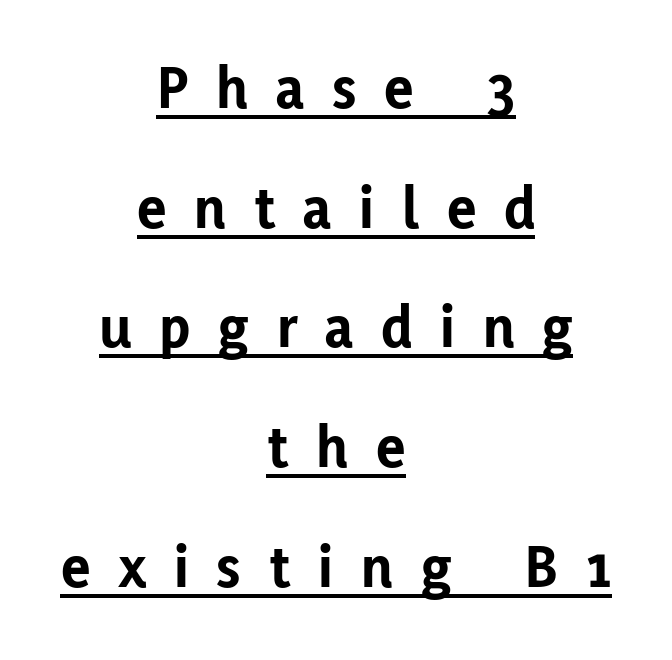
{"serif": "no", "italic": "no", "bold": "yes", "weight": "bold", "width": "normal", "stroke_contrast": "low", "x_height": "medium", "monospaced": "no", "underline": "yes", "align": "center", "line_spacing": "loose", "line_spacing_ratio": 1.93, "letter_spacing": "wide", "letter_spacing_em": 0.45, "glyph_px": 62}
